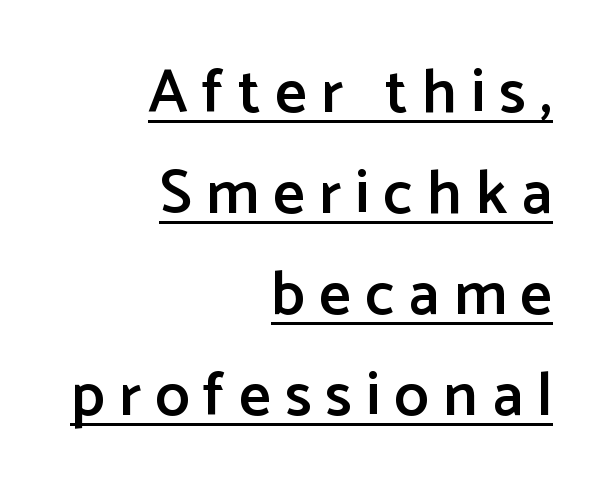
This block has exactly the height ordinary leading produces. The rendering shows plain stroke endings on the letterforms — a sans-serif design. These lines stack with their right ends in a neat column. Set as a demibold, roughly 600 on the weight scale. Looks like someone drew a line under every word here. Is the letter spacing exaggerated? Yes — the characters are pushed far apart.
